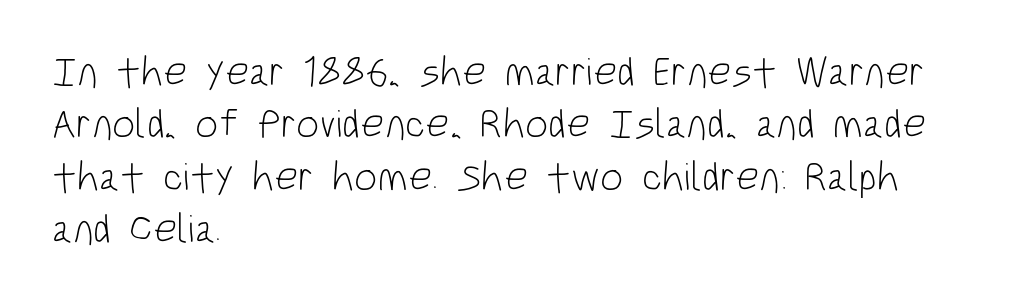
The image shows 41 px light, condensed sans-serif type, upright; set left-aligned, normal line spacing (1.28x), normal letter spacing, not underlined; low stroke contrast and a large x-height.
